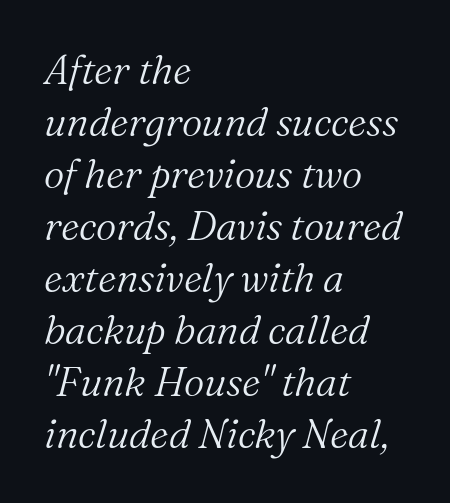
Normally led — the rows are evenly, conventionally spaced. The letters advance in unequal steps, a hallmark of proportional type. The specimen reads as italic at a glance. These lines stack with their left ends in a neat column.
